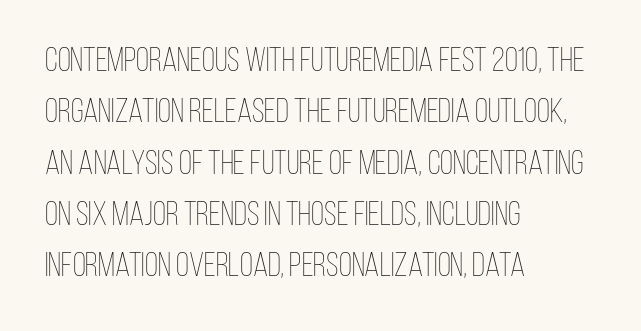
The image shows 34 px thin, condensed type, upright; set left-aligned, normal line spacing (1.51x), normal letter spacing, not underlined; low stroke contrast and a large x-height.
